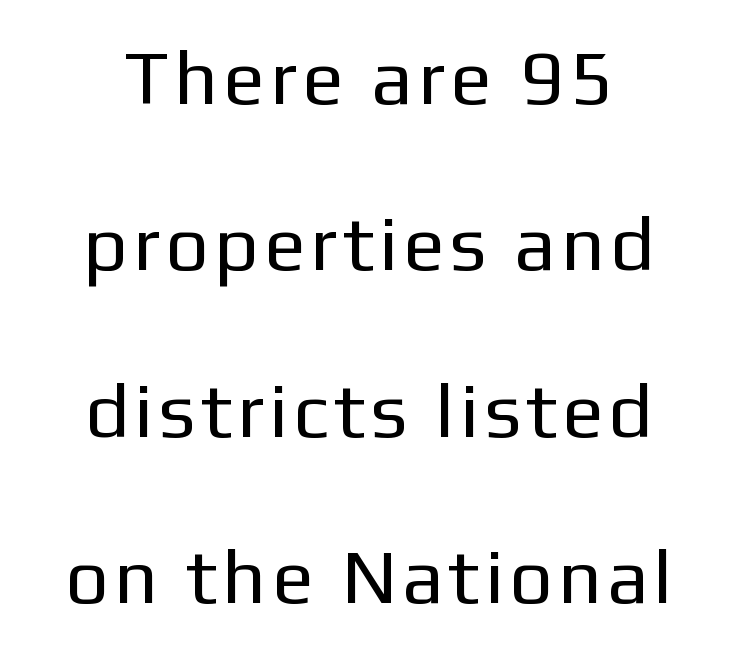
Q: Is the text bold? A: No.
Q: Is the text italic (slanted)? A: No, it is upright.
Q: Is the typeface a serif or a sans-serif typeface? A: Sans-serif.
Q: Is the text underlined? A: No.
Q: How is the paragraph aligned? A: Centered.
Q: Is the spacing between lines tight, normal or loose? A: Loose.
Q: Width (condensed, normal, or wide)? A: Normal.
Q: Stroke contrast? A: Low.
Q: x-height? A: Medium.
Q: Monospaced? A: No.
